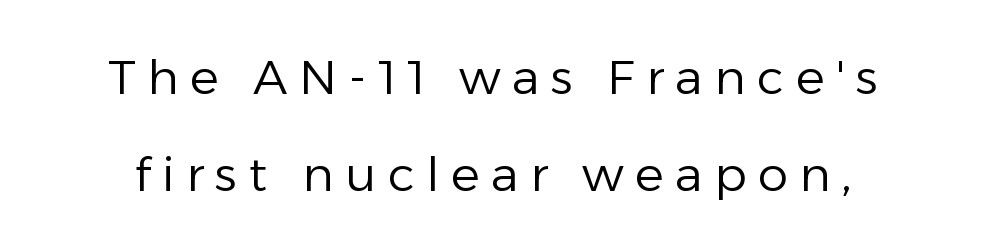
Leading is clearly above the norm, producing a sparse column. Each letter's strokes conclude bluntly, with no projecting serifs. Note the varied advance widths — an 'i' is clearly narrower than an 'm'. What stands out about the letter spacing? Its width — letters are far apart.
